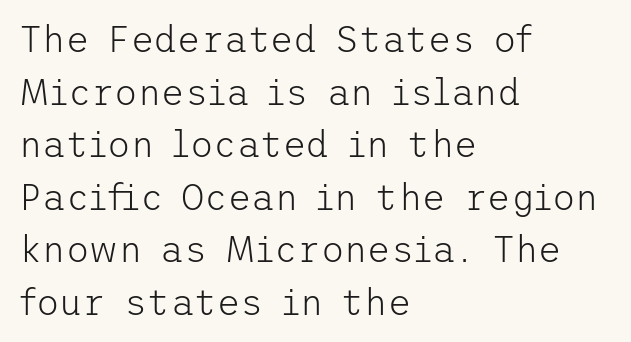
No chunkiness to these letters — they're not bold. Look at the tracking — it's just the regular setting, nothing added. The glyphs in this specimen are sans serif. Upright lettering throughout.
